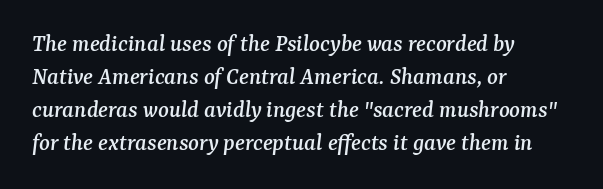
Visually the block forms a straight wall on the left and a jagged coastline on the right. Descenders hang freely into open space. Vertically, the passage feels balanced, rows spaced as you'd expect. These lines were composed using italics. Honestly, the letter spacing is just normal — you wouldn't notice it.
